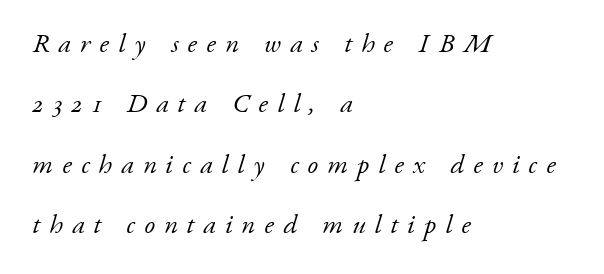
The image shows 27 px text type, italic (leaning right); set left-aligned, loose line spacing (2.24x), unusually wide letter spacing (+0.34 em), not underlined.
